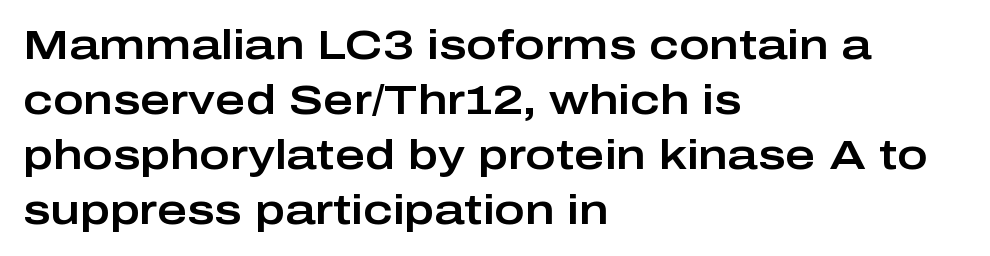
These lines sit exactly where default settings would place them. The type is set solid horizontally, with unmodified tracking. Think of a printed novel: that variable character pitch is what you see here. Caption: multi-line text, flush left, ragged right. Serif or sans? Sans — the stroke terminals are bare. The foot of each line stays bare and open.
